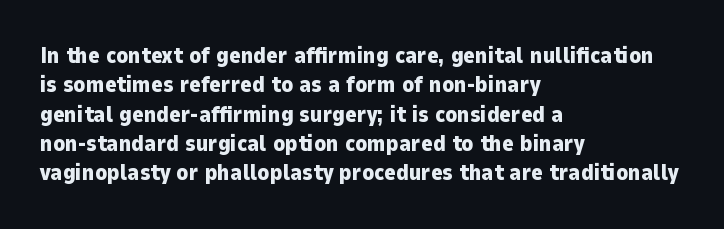
Q: Is the text bold? A: Yes.
Q: Is the text italic (slanted)? A: No, it is upright.
Q: Is the text underlined? A: No.
Q: How is the paragraph aligned? A: Left-aligned.
Q: Is the spacing between letters normal or unusually wide? A: Normal.
Q: Is the spacing between lines tight, normal or loose? A: Normal.
